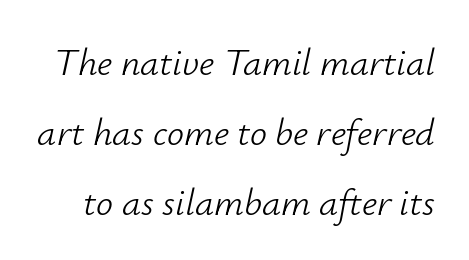
{"italic": "yes", "lean": "right", "slant_degrees": 12, "bold": "no", "weight": "light", "width": "normal", "stroke_contrast": "low", "x_height": "small", "monospaced": "no", "underline": "no", "line_spacing_ratio": 1.84, "letter_spacing": "normal", "letter_spacing_em": 0.0, "glyph_px": 38}
